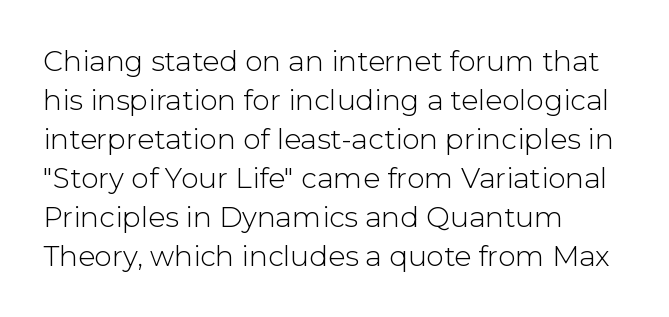
Here the glyphs are tracked normally, forming tight word shapes. Look at the bottom of the vertical strokes: they stop flat, with no serifs. A roman cut, with each character standing at attention. Reading down the column, the eye jumps a familiar distance to each next line. Underlining? Definitely not there. The letters advance in unequal steps, a hallmark of proportional type.
